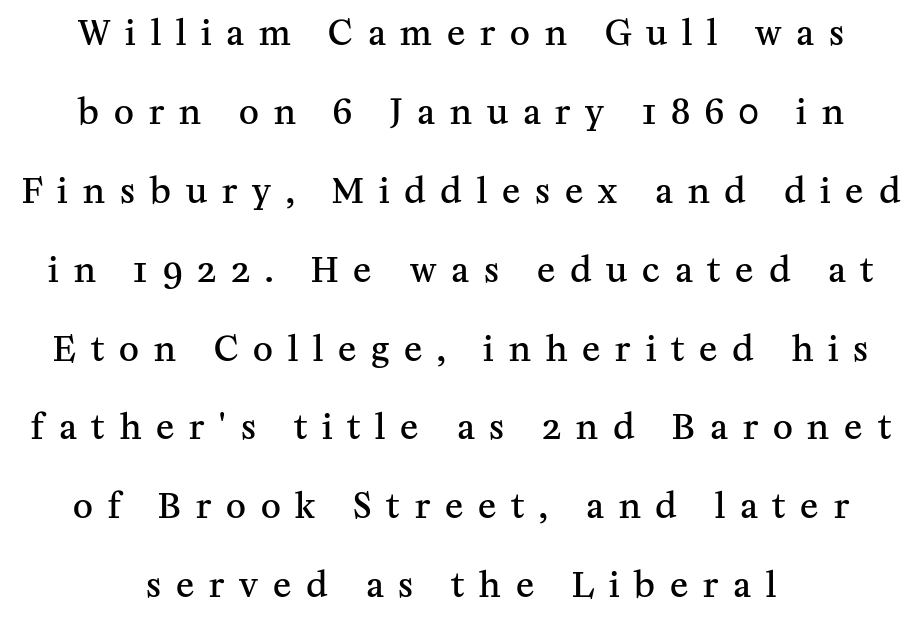
{"serif": "yes", "italic": "no", "bold": "semi", "weight": "semibold", "width": "normal", "stroke_contrast": "medium", "x_height": "medium", "monospaced": "no", "underline": "no", "align": "center", "line_spacing": "loose", "line_spacing_ratio": 2.32, "letter_spacing": "wide", "letter_spacing_em": 0.44, "glyph_px": 34}
